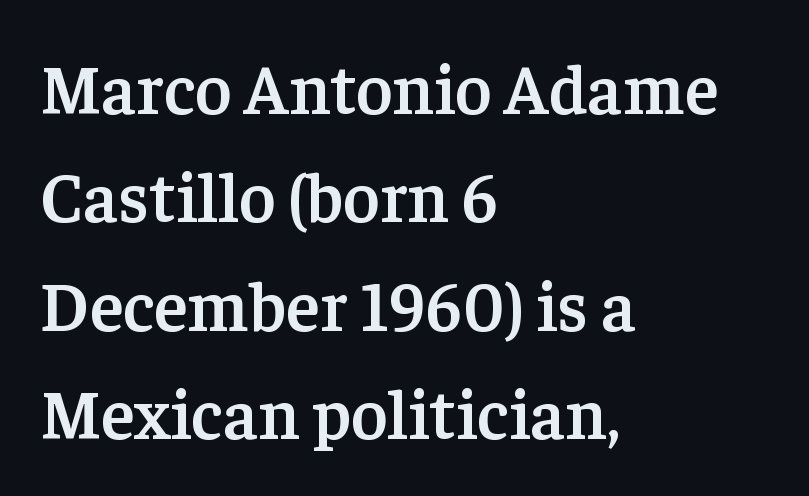
{"serif": "yes", "italic": "no", "bold": "semi", "weight": "semibold", "width": "normal", "stroke_contrast": "low", "x_height": "medium", "monospaced": "no", "underline": "no", "align": "left", "line_spacing": "normal", "line_spacing_ratio": 1.55, "letter_spacing": "normal", "letter_spacing_em": 0.0, "glyph_px": 70}
